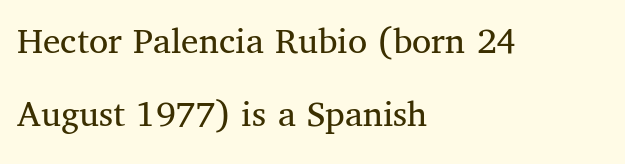
Q: Is the text bold? A: No.
Q: Is the text italic (slanted)? A: No, it is upright.
Q: Is the typeface a serif or a sans-serif typeface? A: Serif.
Q: Is the text underlined? A: No.
Q: How is the paragraph aligned? A: Left-aligned.
Q: Is the spacing between letters normal or unusually wide? A: Normal.
Q: Width (condensed, normal, or wide)? A: Normal.
Q: Stroke contrast? A: Medium.
Q: x-height? A: Medium.
Q: Monospaced? A: No.
